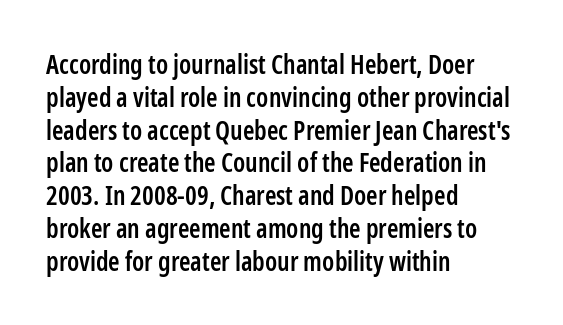
The image shows 26 px text type, upright; set left-aligned, normal line spacing (1.26x), normal letter spacing, not underlined.
